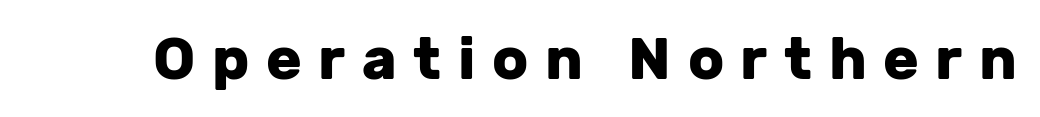
The image shows 59 px heavy sans-serif type, upright; set unusually wide letter spacing (+0.28 em), not underlined; low stroke contrast and a medium x-height.
